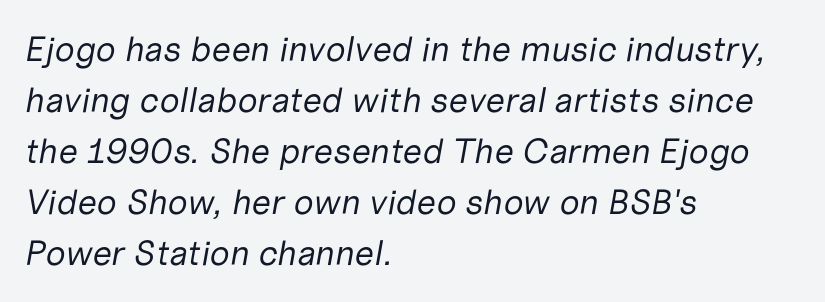
The image shows 35 px regular-weight type, italic (leaning right); set left-aligned, normal line spacing (1.46x), normal letter spacing, not underlined; low stroke contrast and a medium x-height.
